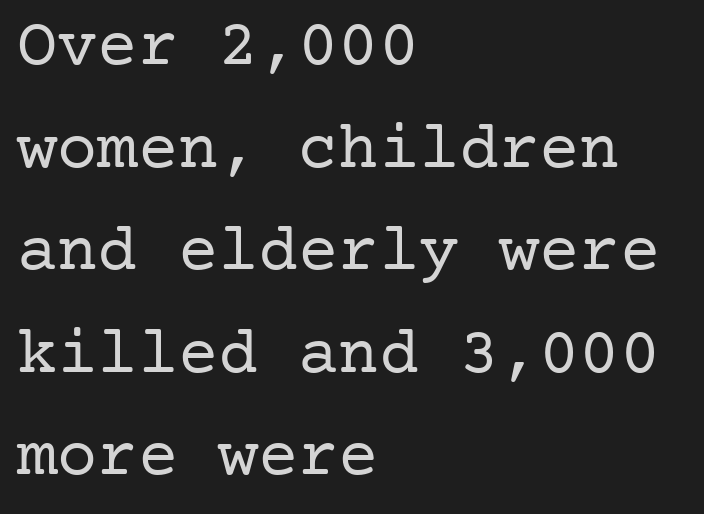
{"serif": "yes", "italic": "no", "bold": "no", "weight": "regular", "width": "normal", "stroke_contrast": "low", "x_height": "medium", "underline": "no", "align": "left", "line_spacing": "normal", "line_spacing_ratio": 1.53, "letter_spacing": "normal", "letter_spacing_em": 0.0, "glyph_px": 67}
